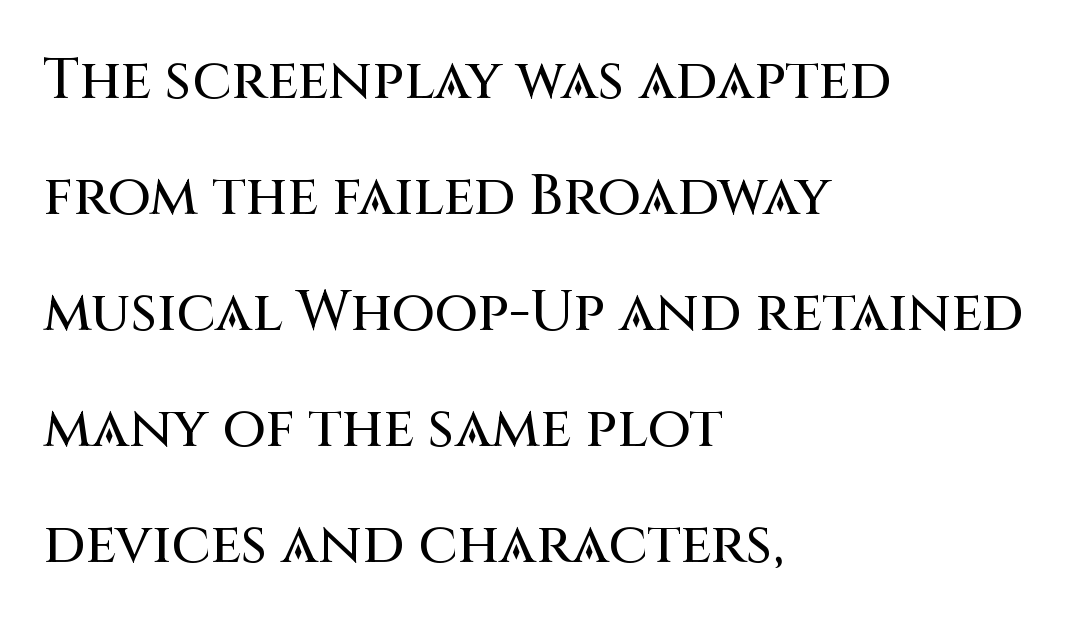
The image shows 56 px sans-serif type, upright; set left-aligned, loose line spacing (2.07x), normal letter spacing, not underlined; medium stroke contrast and a large x-height.
